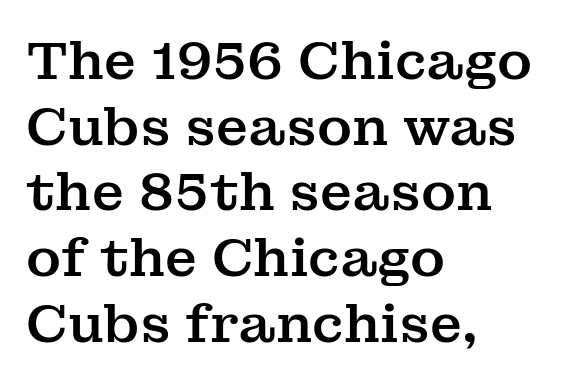
This sample uses plain, unmodified letter spacing. Line starts are locked; line ends wander. Type without underlining. Each letter keeps its own natural width here, so spacing adapts to shape.
